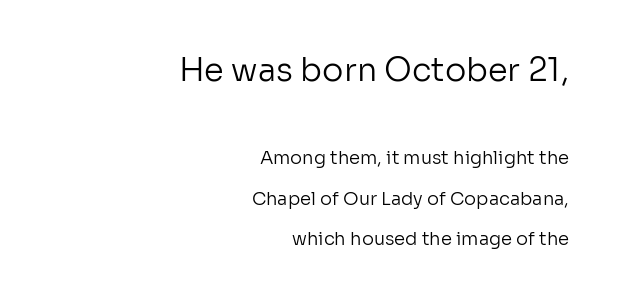
{"serif": "no", "italic": "no", "bold": "no", "weight": "regular", "width": "normal", "stroke_contrast": "low", "x_height": "medium", "monospaced": "no", "underline": "no", "align": "right", "line_spacing": "loose", "line_spacing_ratio": 2.24, "letter_spacing": "normal", "letter_spacing_em": 0.0, "larger_block": "first", "size_ratio": 1.78, "glyph_px": 32}
